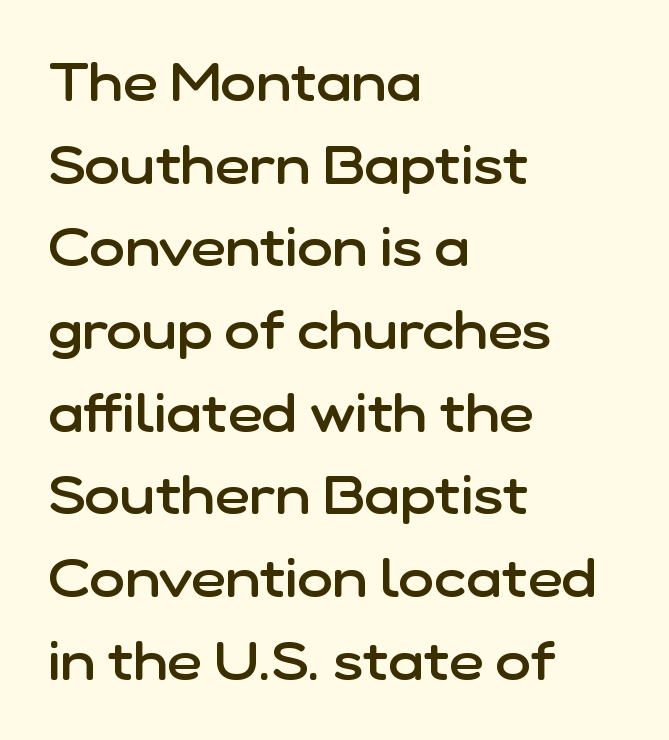
{"serif": "no", "italic": "no", "bold": "semi", "weight": "semibold", "width": "normal", "stroke_contrast": "low", "x_height": "medium", "monospaced": "no", "underline": "no", "align": "left", "line_spacing": "normal", "line_spacing_ratio": 1.56, "letter_spacing": "normal", "letter_spacing_em": 0.0, "glyph_px": 53}
